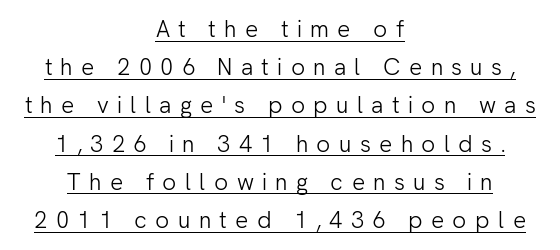
The image shows 23 px text type, upright; set centered, normal line spacing (1.66x), unusually wide letter spacing (+0.36 em), underlined.
